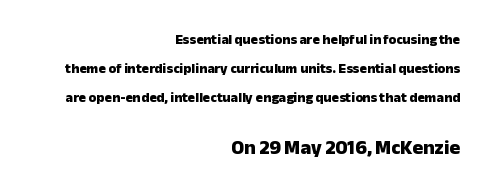
Q: Is the text bold? A: Yes.
Q: Is the text italic (slanted)? A: No, it is upright.
Q: Is the text underlined? A: No.
Q: How is the paragraph aligned? A: Right-aligned.
Q: Is the spacing between letters normal or unusually wide? A: Normal.
Q: Is the spacing between lines tight, normal or loose? A: Loose.
Q: Which block of text is set in a larger size, the first (top) or the second (bottom)? A: The second (bottom) one.
